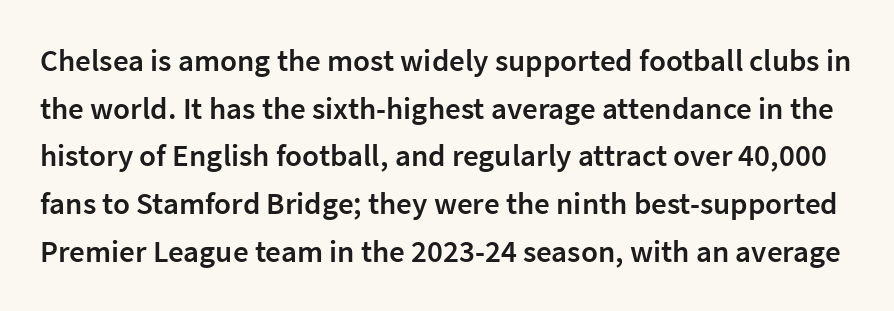
{"serif": "no", "italic": "no", "bold": "semi", "weight": "semibold", "width": "normal", "stroke_contrast": "low", "x_height": "medium", "monospaced": "no", "underline": "no", "line_spacing": "normal", "line_spacing_ratio": 1.54, "letter_spacing": "normal", "letter_spacing_em": 0.0, "glyph_px": 31}
